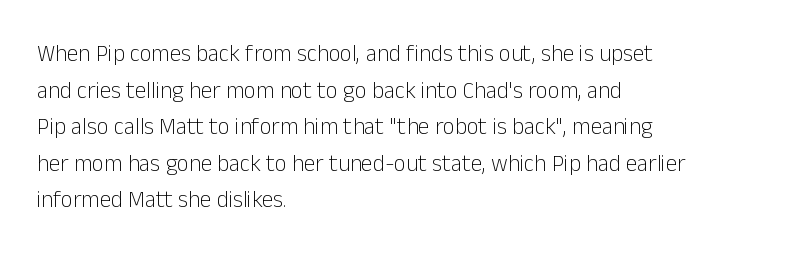
Notice how descenders clear the ascenders below comfortably — that's standard leading. Heft: none added — not bold. Posture: upright roman. The tracking reads as untouched default to a designer's eye. If you drew a ruler down the left edge, every line would touch it.
